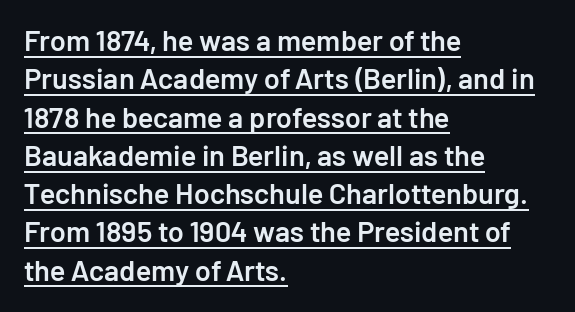
{"serif": "no", "italic": "no", "bold": "semi", "weight": "semibold", "width": "normal", "stroke_contrast": "low", "x_height": "medium", "monospaced": "no", "underline": "yes", "align": "left", "line_spacing": "normal", "line_spacing_ratio": 1.32, "letter_spacing": "normal", "letter_spacing_em": 0.0, "glyph_px": 29}
